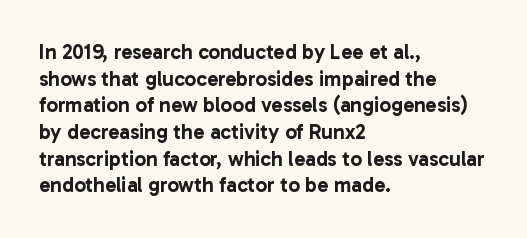
The image shows 21 px text type, upright; set left-aligned, normal line spacing (1.27x), normal letter spacing, not underlined.
